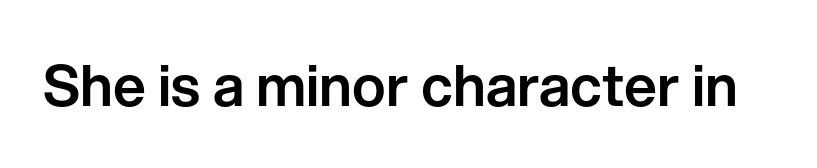
The image shows 57 px sans-serif type, upright; set normal letter spacing, not underlined; low stroke contrast and a medium x-height.
